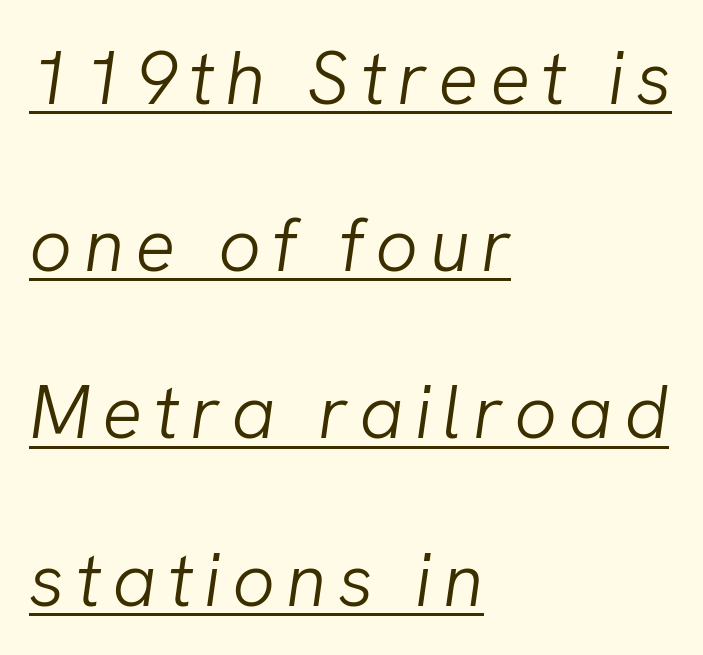
The image shows 75 px light type, italic (leaning right); set left-aligned, loose line spacing (2.23x), underlined; low stroke contrast and a medium x-height.
